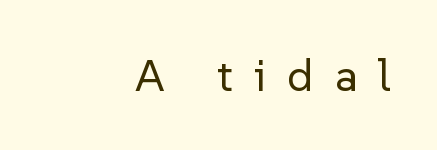
Q: Is the text bold? A: No.
Q: Is the text italic (slanted)? A: No, it is upright.
Q: Is the typeface a serif or a sans-serif typeface? A: Sans-serif.
Q: Is the text underlined? A: No.
Q: How is the paragraph aligned? A: Right-aligned.
Q: Is the spacing between letters normal or unusually wide? A: Unusually wide.
Q: Width (condensed, normal, or wide)? A: Normal.
Q: Stroke contrast? A: Low.
Q: x-height? A: Medium.
Q: Monospaced? A: No.
